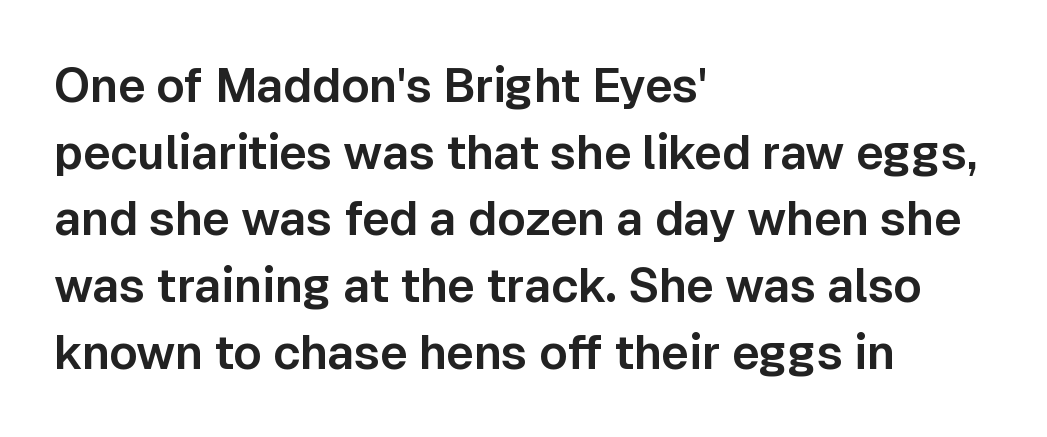
The image shows 47 px sans-serif type, upright; set left-aligned, normal line spacing (1.42x), normal letter spacing, not underlined; low stroke contrast and a medium x-height.
